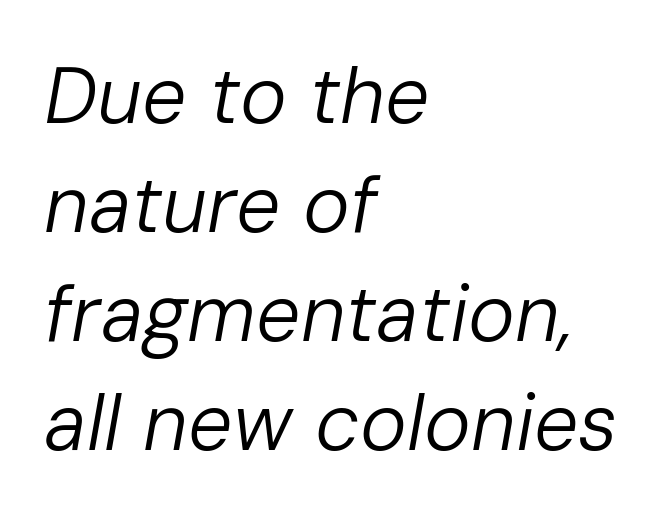
The image shows 79 px regular-weight type, italic (leaning right); set left-aligned, normal line spacing (1.38x), normal letter spacing, not underlined; low stroke contrast and a medium x-height.
